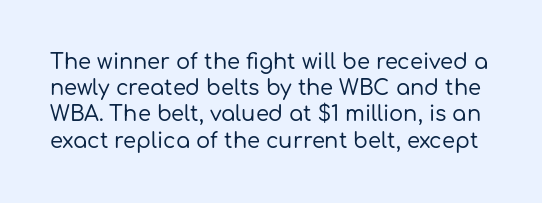
The space beneath each line is pristine and unruled. Spacing between characters is what you'd get straight out of the box. Interline gaps are of average width in this sample. The letters stand straight up with perfectly vertical stems.
